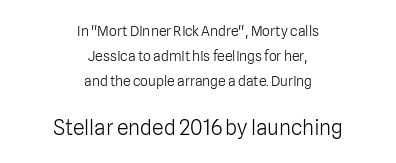
{"italic": "no", "bold": "no", "underline": "no", "align": "center", "line_spacing_ratio": 1.8, "letter_spacing": "normal", "letter_spacing_em": 0.0, "larger_block": "second", "size_ratio": 1.5, "glyph_px": 21}
